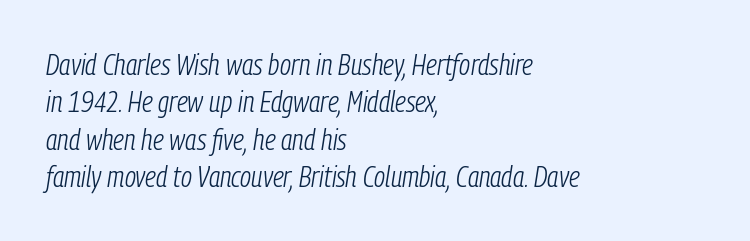
Q: Is the text bold? A: No.
Q: Is the text italic (slanted)? A: Yes, it leans right by about 9 degrees.
Q: Is the text underlined? A: No.
Q: How is the paragraph aligned? A: Left-aligned.
Q: Is the spacing between letters normal or unusually wide? A: Normal.
Q: Is the spacing between lines tight, normal or loose? A: Normal.
Q: Width (condensed, normal, or wide)? A: Condensed.
Q: Stroke contrast? A: Low.
Q: x-height? A: Medium.
Q: Monospaced? A: No.
